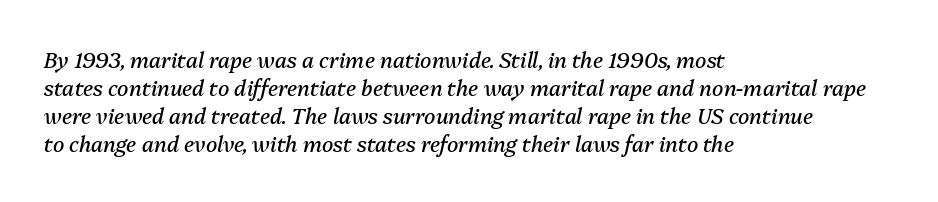
Q: Is the text bold? A: No.
Q: Is the text italic (slanted)? A: Yes, it leans right by about 13 degrees.
Q: Is the text underlined? A: No.
Q: How is the paragraph aligned? A: Left-aligned.
Q: Is the spacing between letters normal or unusually wide? A: Normal.
Q: Is the spacing between lines tight, normal or loose? A: Normal.
